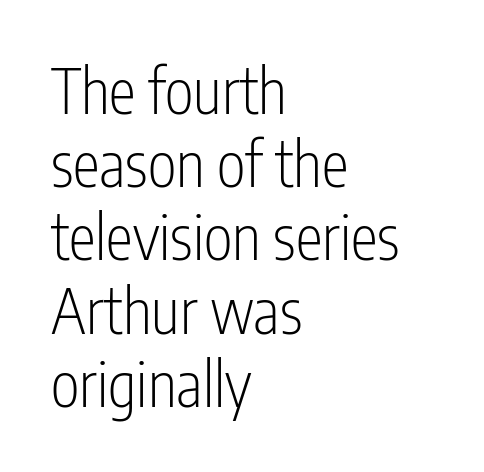
Q: Is the text bold? A: No.
Q: Is the text italic (slanted)? A: No, it is upright.
Q: Is the typeface a serif or a sans-serif typeface? A: Sans-serif.
Q: Is the text underlined? A: No.
Q: How is the paragraph aligned? A: Left-aligned.
Q: Is the spacing between letters normal or unusually wide? A: Normal.
Q: Width (condensed, normal, or wide)? A: Condensed.
Q: Stroke contrast? A: Low.
Q: x-height? A: Medium.
Q: Monospaced? A: No.
